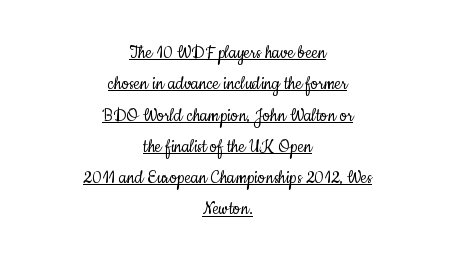
The tracking reads as untouched default to a designer's eye. Reading down the block, each line starts at a different indent, mirrored at its end. Regarding leading, the lines here are spaced in the standard way. The string is rendered with underlining switched on. The face looks like a standard text weight, possibly lighter.
